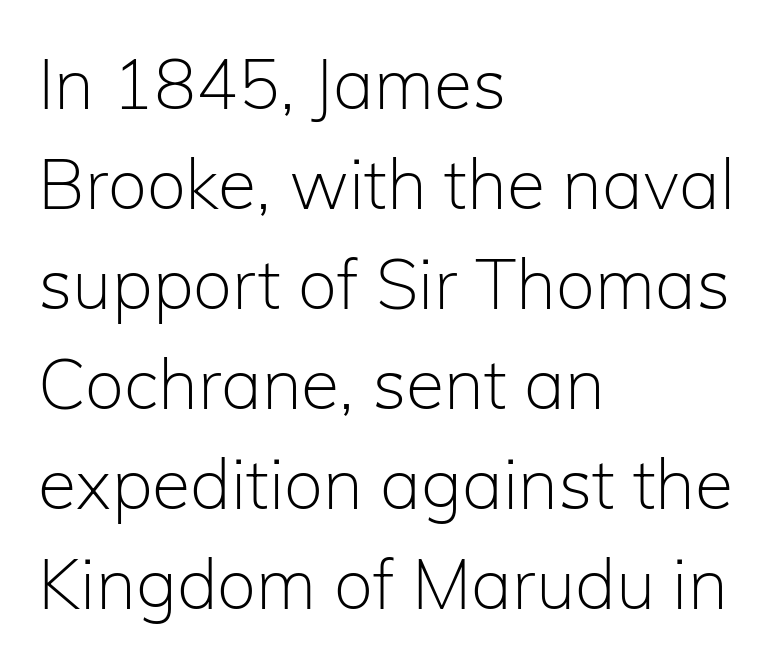
Q: Is the text bold? A: No.
Q: Is the text italic (slanted)? A: No, it is upright.
Q: Is the typeface a serif or a sans-serif typeface? A: Sans-serif.
Q: Is the text underlined? A: No.
Q: How is the paragraph aligned? A: Left-aligned.
Q: Is the spacing between letters normal or unusually wide? A: Normal.
Q: Is the spacing between lines tight, normal or loose? A: Normal.
Q: Width (condensed, normal, or wide)? A: Normal.
Q: Stroke contrast? A: Low.
Q: x-height? A: Medium.
Q: Monospaced? A: No.
